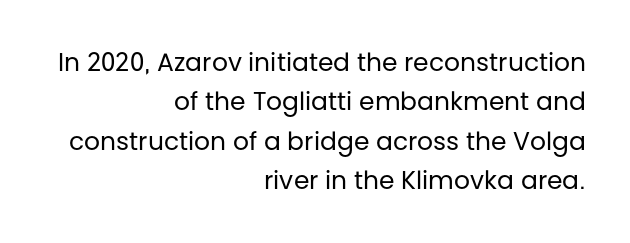
The image shows 25 px text type, upright; set right-aligned, normal line spacing (1.58x), normal letter spacing, not underlined.
